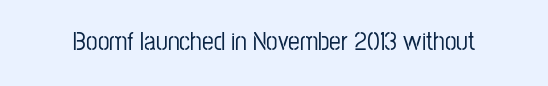
Is there any slant? The stems are plumb. Descenders are the only things crossing below the line. The line texture is even and compact thanks to regular tracking.
